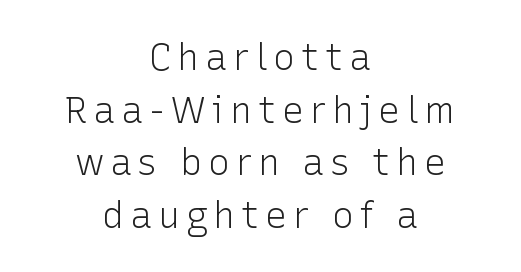
Reading down the column, the eye jumps a familiar distance to each next line. Is the stroke heavy? The answer is a plain regular-or-lighter. The typesetter chose a symmetrical, centered arrangement here. The passage shown is not underscored anywhere.
